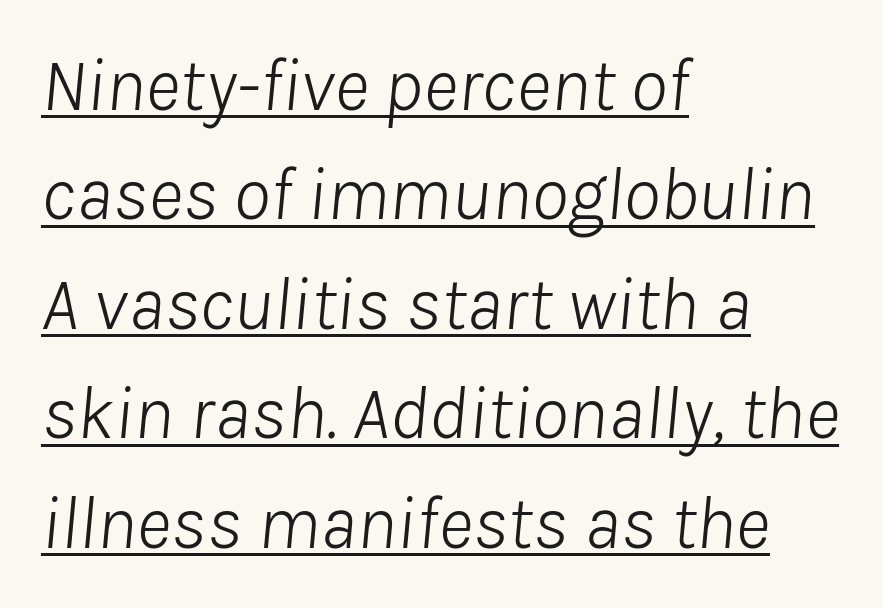
Q: Is the text bold? A: No.
Q: Is the text italic (slanted)? A: Yes, it leans right by about 8 degrees.
Q: Is the text underlined? A: Yes.
Q: How is the paragraph aligned? A: Left-aligned.
Q: Is the spacing between letters normal or unusually wide? A: Normal.
Q: Is the spacing between lines tight, normal or loose? A: Normal.
Q: Width (condensed, normal, or wide)? A: Normal.
Q: Stroke contrast? A: Low.
Q: x-height? A: Medium.
Q: Monospaced? A: No.
